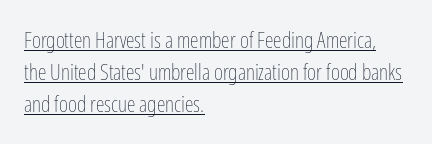
{"italic": "no", "bold": "no", "underline": "yes", "align": "left", "line_spacing": "normal", "line_spacing_ratio": 1.46, "letter_spacing": "normal", "letter_spacing_em": 0.0, "glyph_px": 22}
